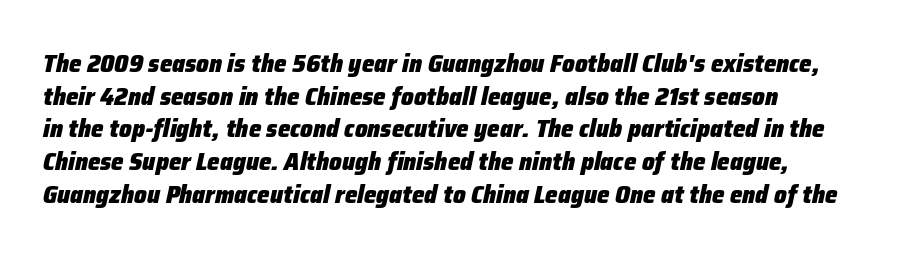
Q: Is the text bold? A: Yes.
Q: Is the text italic (slanted)? A: Yes, it leans right by about 12 degrees.
Q: Is the text underlined? A: No.
Q: How is the paragraph aligned? A: Left-aligned.
Q: Is the spacing between letters normal or unusually wide? A: Normal.
Q: Is the spacing between lines tight, normal or loose? A: Normal.
